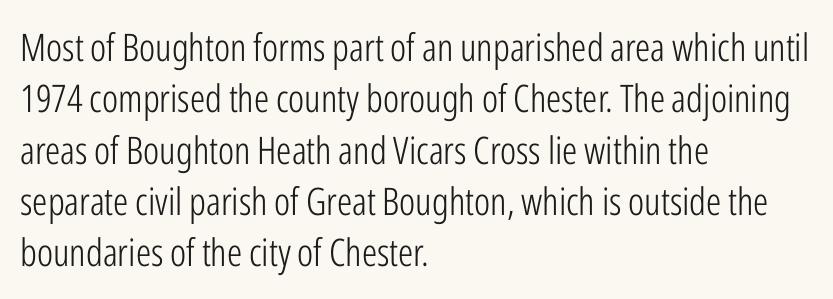
You could call the tracking neutral — neither tight nor loose. Looks like regular typesetting: each glyph gets only the width it needs. Where is the straight margin? On the left. A typesetter would label this face a sans. Summary of weight: not heavy and not bold. Lines of text with bare space underneath.
